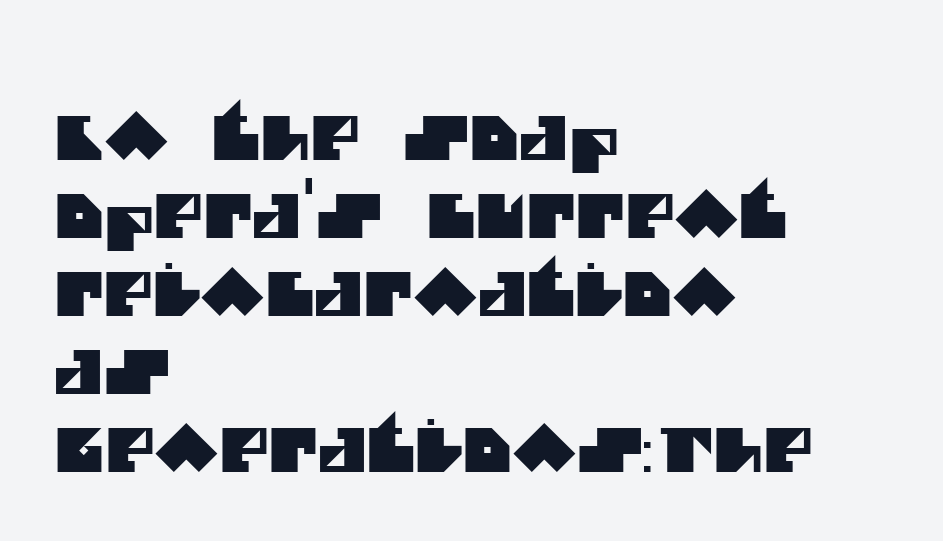
Q: Is the typeface a serif or a sans-serif typeface? A: Sans-serif.
Q: Is the text underlined? A: No.
Q: How is the paragraph aligned? A: Left-aligned.
Q: Is the spacing between letters normal or unusually wide? A: Normal.
Q: Is the spacing between lines tight, normal or loose? A: Normal.
Q: Width (condensed, normal, or wide)? A: Normal.
Q: Stroke contrast? A: Medium.
Q: x-height? A: Large.
Q: Monospaced? A: No.
